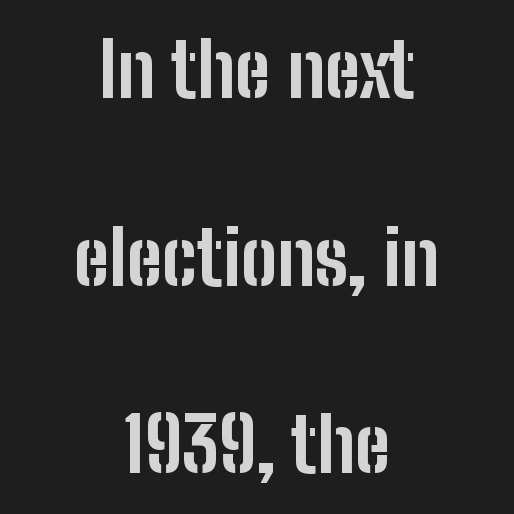
The image shows 76 px bold, condensed sans-serif type, upright; set centered, loose line spacing (2.47x), normal letter spacing, not underlined; low stroke contrast and a medium x-height.
